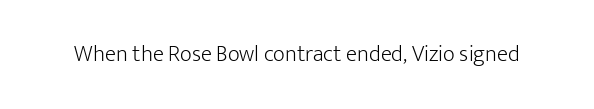
Q: Is the text bold? A: No.
Q: Is the text italic (slanted)? A: No, it is upright.
Q: Is the text underlined? A: No.
Q: Is the spacing between letters normal or unusually wide? A: Normal.
